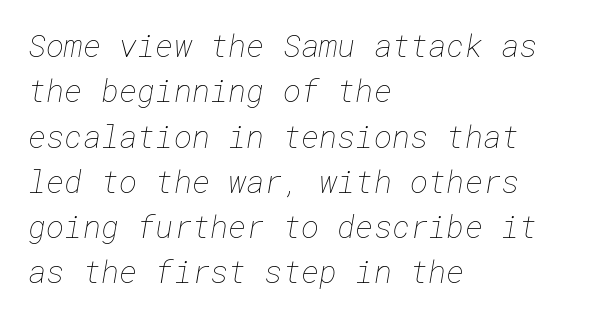
Alignment: flush left. The weight tops out at a normal text grade. The line-height multiplier appears to be the usual default. Each row of text sits above clean, open space. Standard letterfit; no display-style spreading of the glyphs.
